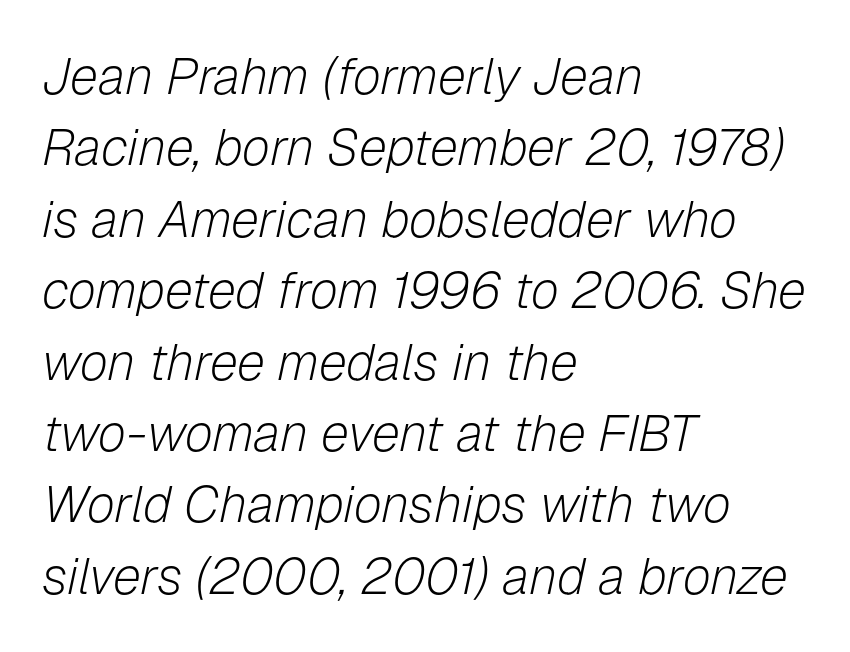
The face used here is rendered with its standard letterfit. On a weight scale, this lands at 450 or below. Regarding leading, the lines here are spaced in the standard way. Casual observation: everything's shoved over to the left. The lettering tilts uniformly, giving the passage an italic look.
